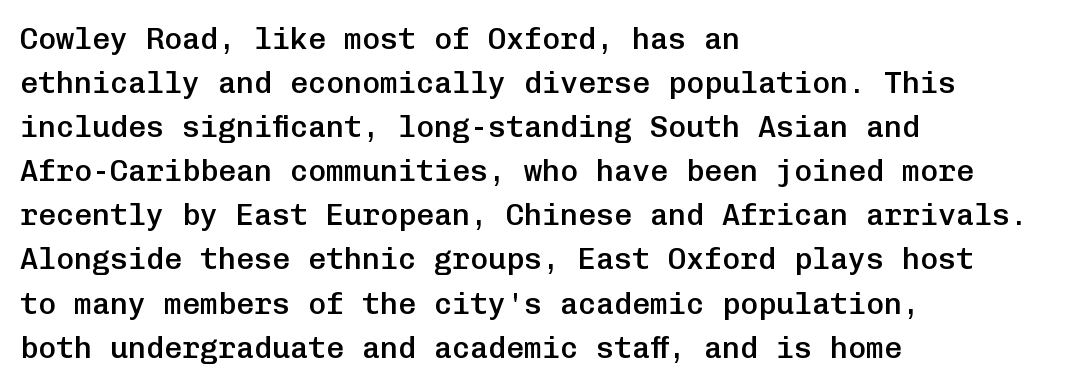
Is this a sans? Yes — the strokes have no serifs. The gaps between neighbouring characters are ordinary and unremarkable. A roman cut, with each character standing at attention. The specimen omits any rule beneath the text block's lines.
